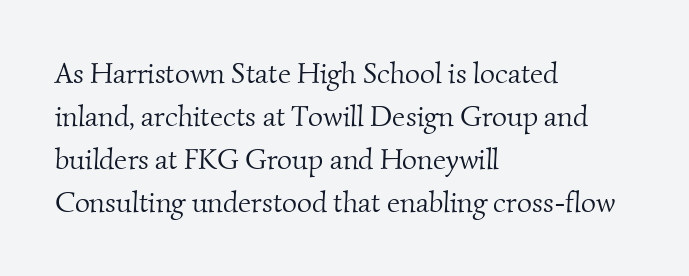
Observe the serifs anchoring each vertical stroke in this sample. The passage shown is typed in a proportional face where columns would drift. Whoever set this chose a conventional vertical rhythm. Rule under the text: the space is simply empty. Unbolded letterforms with no extra heft. Leftover space on each line is placed entirely after the last word.
